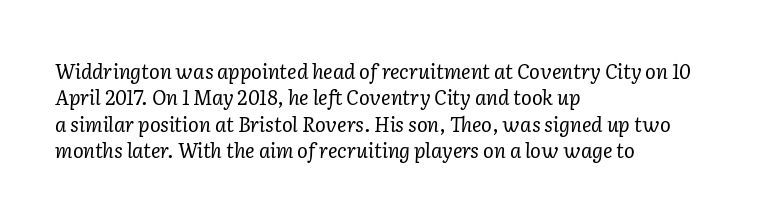
The image shows 20 px text type, italic (leaning right); set left-aligned, normal line spacing (1.32x), normal letter spacing, not underlined.
